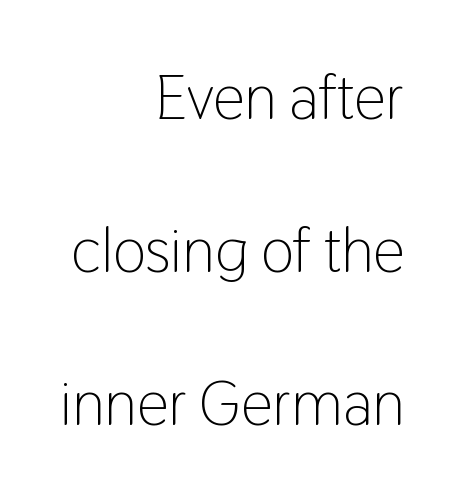
Q: Is the text bold? A: No.
Q: Is the text italic (slanted)? A: No, it is upright.
Q: Is the typeface a serif or a sans-serif typeface? A: Sans-serif.
Q: Is the text underlined? A: No.
Q: How is the paragraph aligned? A: Right-aligned.
Q: Is the spacing between letters normal or unusually wide? A: Normal.
Q: Is the spacing between lines tight, normal or loose? A: Loose.
Q: Width (condensed, normal, or wide)? A: Condensed.
Q: Stroke contrast? A: Low.
Q: x-height? A: Medium.
Q: Monospaced? A: No.
